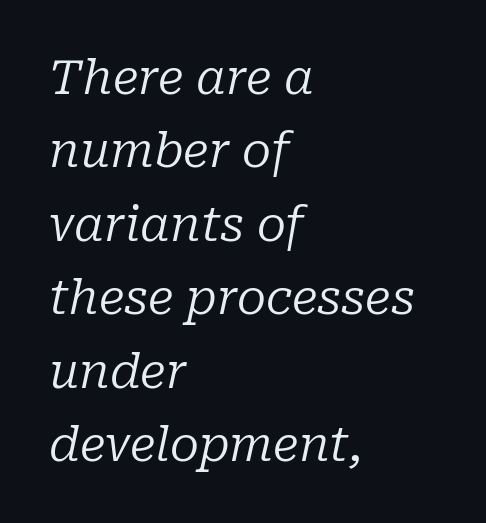
{"serif": "yes", "italic": "yes", "lean": "right", "slant_degrees": 10, "bold": "no", "weight": "regular", "width": "normal", "stroke_contrast": "low", "x_height": "medium", "monospaced": "no", "underline": "no", "align": "left", "line_spacing": "normal", "line_spacing_ratio": 1.53, "letter_spacing": "normal", "letter_spacing_em": 0.0, "glyph_px": 48}
